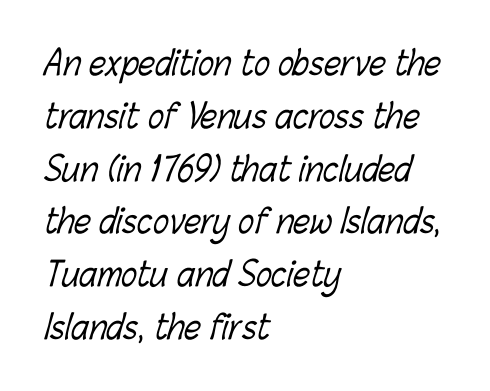
Q: Is the text bold? A: No.
Q: Is the text underlined? A: No.
Q: How is the paragraph aligned? A: Left-aligned.
Q: Is the spacing between letters normal or unusually wide? A: Normal.
Q: Is the spacing between lines tight, normal or loose? A: Normal.
Q: Width (condensed, normal, or wide)? A: Condensed.
Q: Stroke contrast? A: Low.
Q: x-height? A: Medium.
Q: Monospaced? A: No.
